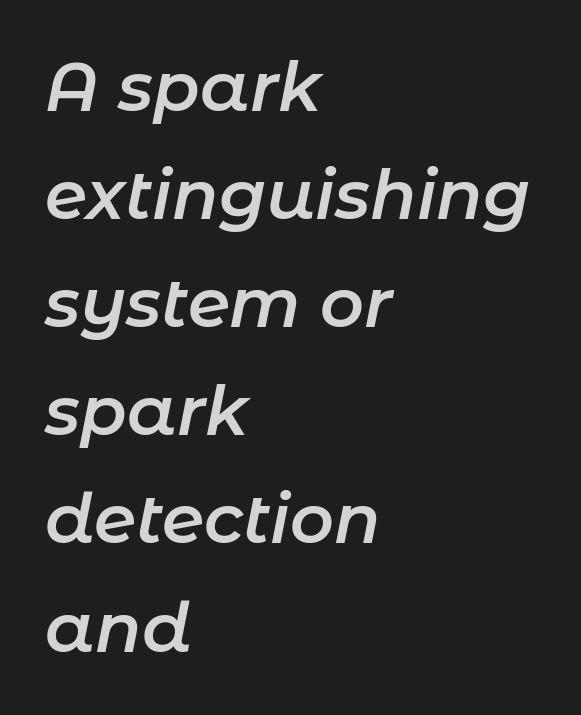
These lines are rendered in a variable-pitch font. A classic flush-left, rag-right setting is used for this passage. Underline: absent. When letters slant like this, we call the style italic. A fair bit of extra ink — the face is semibold, not bold.
